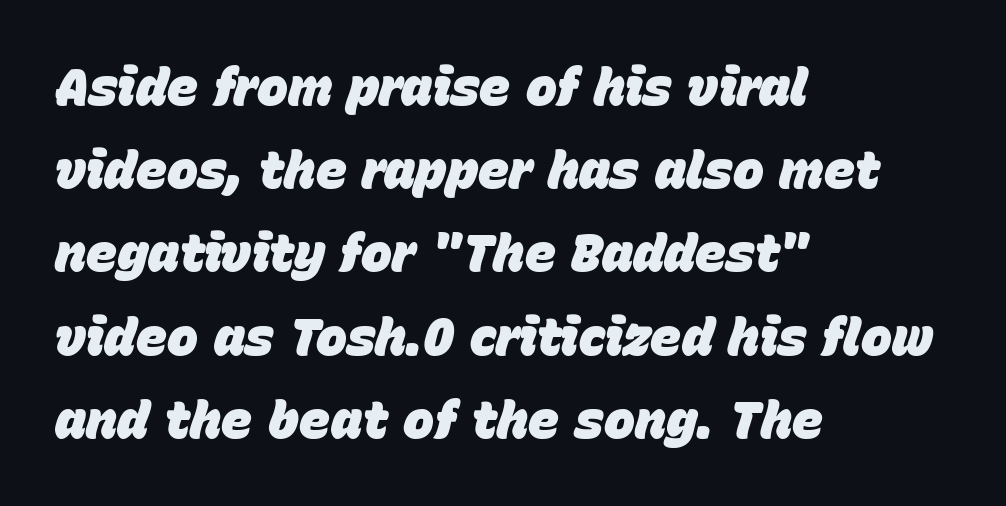
Q: Is the text bold? A: Yes.
Q: Is the text italic (slanted)? A: Yes, it leans right by about 15 degrees.
Q: Is the text underlined? A: No.
Q: How is the paragraph aligned? A: Left-aligned.
Q: Is the spacing between letters normal or unusually wide? A: Normal.
Q: Is the spacing between lines tight, normal or loose? A: Normal.
Q: Width (condensed, normal, or wide)? A: Normal.
Q: Stroke contrast? A: Low.
Q: x-height? A: Large.
Q: Monospaced? A: No.
